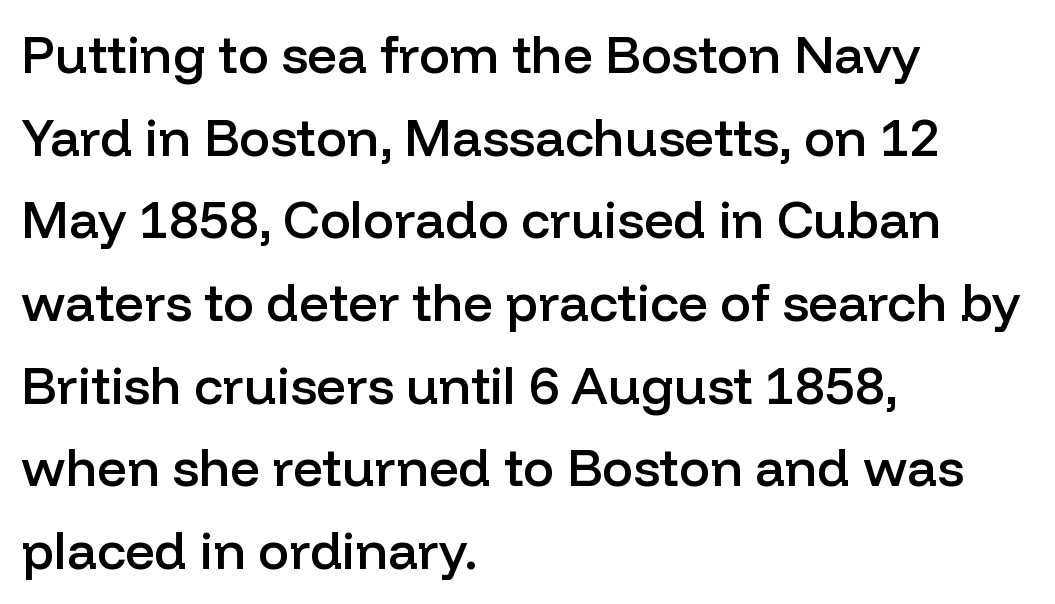
The image shows 52 px semibold sans-serif type, upright; set left-aligned, normal line spacing (1.59x), normal letter spacing, not underlined; low stroke contrast and a medium x-height.
